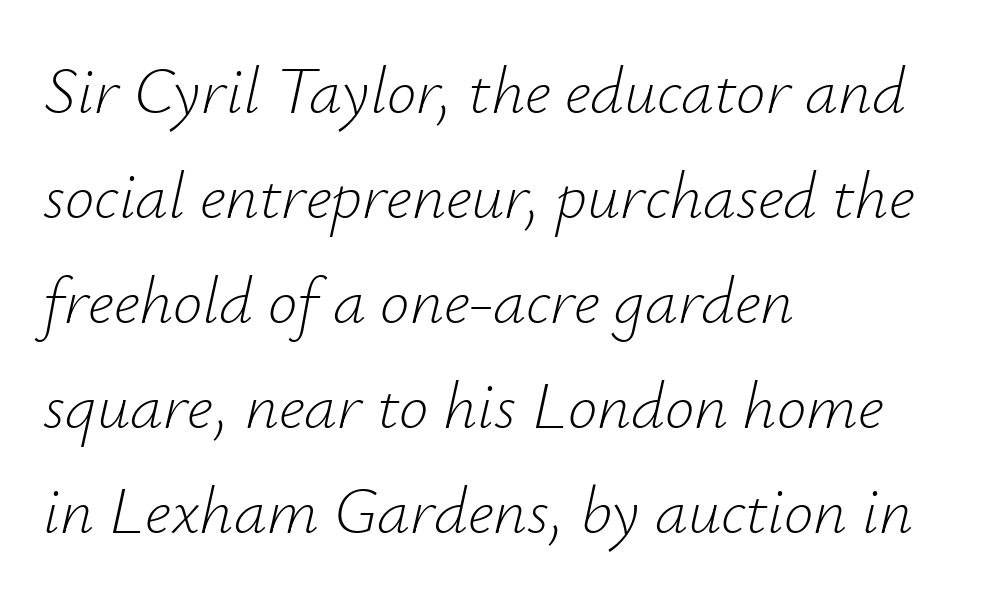
Vertical spacing — default. These lines stack with their left ends in a neat column. Nobody touched the tracking dial on this one. The strip under each line holds only bare page. Summary of weight: not heavy and not bold.
